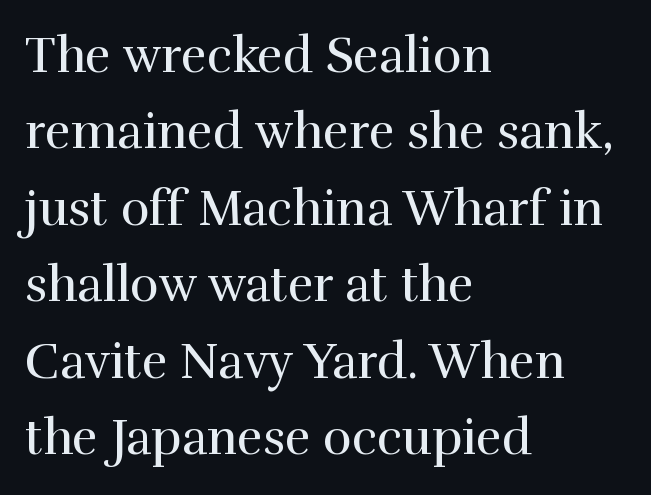
{"serif": "yes", "italic": "no", "bold": "no", "weight": "regular", "width": "normal", "x_height": "medium", "monospaced": "no", "underline": "no", "align": "left", "line_spacing": "normal", "line_spacing_ratio": 1.56, "letter_spacing": "normal", "letter_spacing_em": 0.0, "glyph_px": 49}
